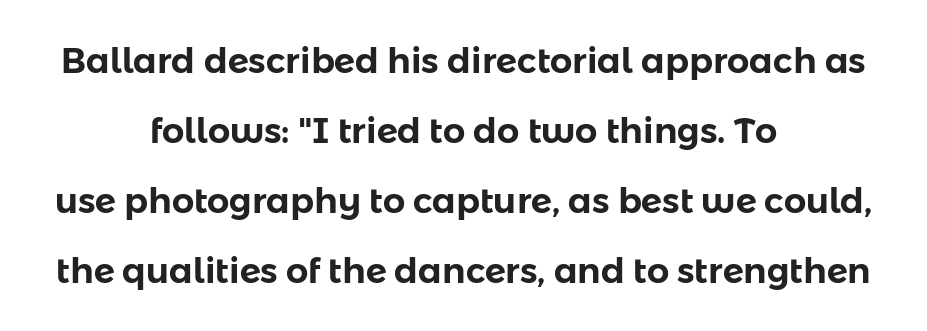
Is this a fixed-width face? No — the glyphs have proportional, varying widths. The vertical gap from one line to the next is large. This is roman type, the default non-slanted kind. The letterforms sit shoulder to shoulder at normal distance.
